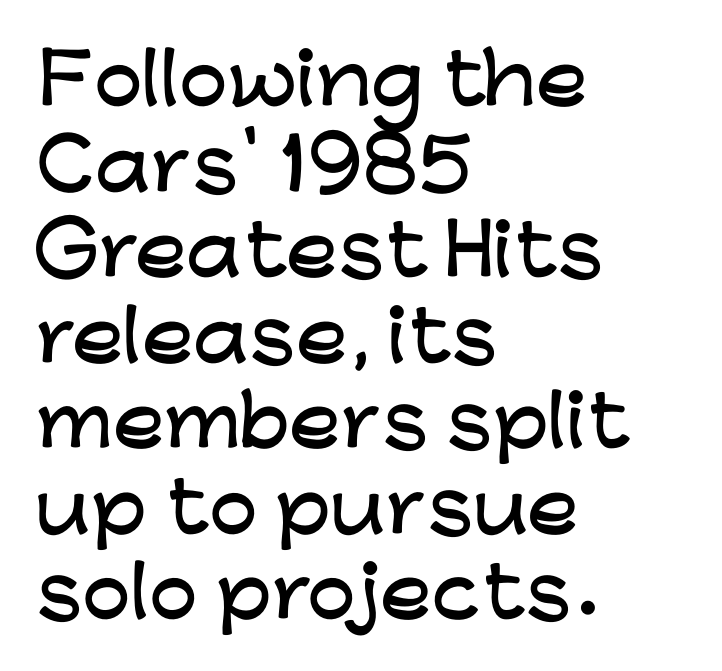
Q: Is the text italic (slanted)? A: No, it is upright.
Q: Is the typeface a serif or a sans-serif typeface? A: Sans-serif.
Q: Is the text underlined? A: No.
Q: How is the paragraph aligned? A: Left-aligned.
Q: Is the spacing between letters normal or unusually wide? A: Normal.
Q: Width (condensed, normal, or wide)? A: Wide.
Q: Stroke contrast? A: Low.
Q: x-height? A: Medium.
Q: Monospaced? A: No.
